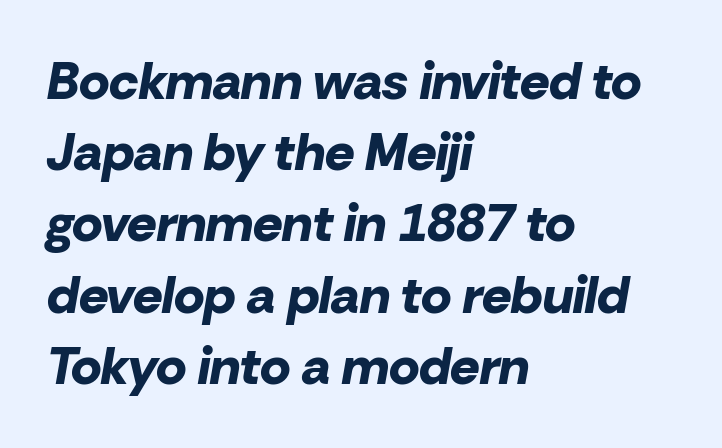
The typesetter chose a ragged-right arrangement here. The specimen reads as italic at a glance. Whoever set this chose a conventional vertical rhythm. Nobody touched the tracking dial on this one. Unmarked baselines from the first word to the last. These lines are rendered in a variable-pitch font.
